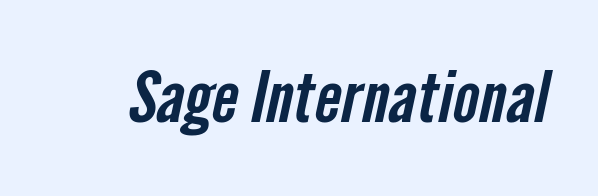
Character widths vary here, with narrow letters taking less room than wide ones. Check the space under the baseline: it is left empty. Font category for this specimen: sans-serif. Default kerning and tracking; the words read as compact shapes.
